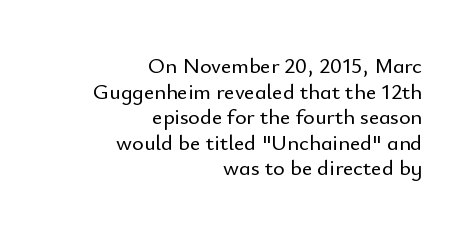
The image shows 22 px text type, upright; set right-aligned, line spacing 1.16x, normal letter spacing, not underlined.
